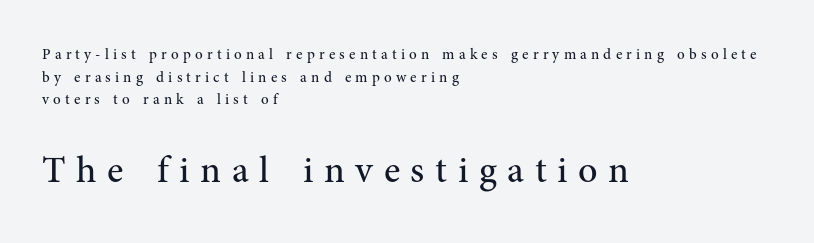
The weight tops out at a normal text grade. Does the lettering tilt? It doesn't — this is upright. The setting favours the left margin, as ordinary paragraphs usually do. Do the characters align in a grid? No, the font is proportional. You can tell from the footed stems that serif type was used. The tracking reads as deliberately expanded to a designer's eye.
